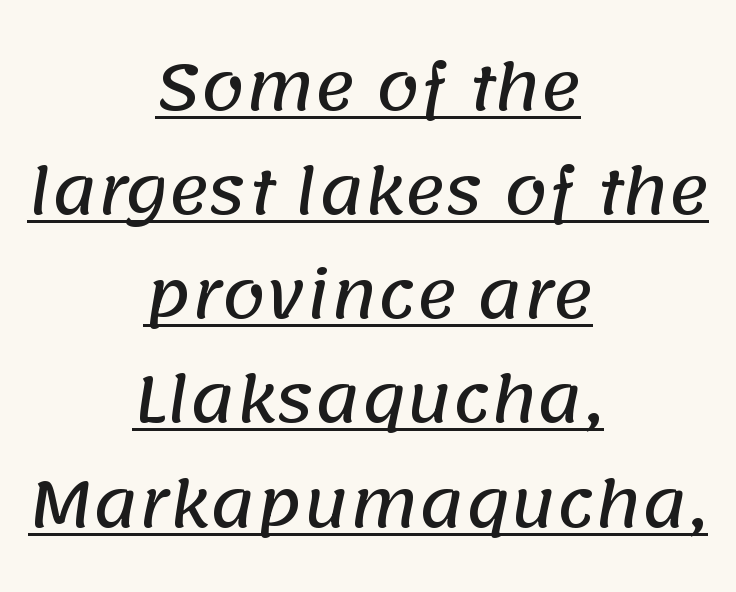
Q: Is the typeface a serif or a sans-serif typeface? A: Sans-serif.
Q: Is the text underlined? A: Yes.
Q: How is the paragraph aligned? A: Centered.
Q: Is the spacing between letters normal or unusually wide? A: Normal.
Q: Is the spacing between lines tight, normal or loose? A: Normal.
Q: Width (condensed, normal, or wide)? A: Normal.
Q: Stroke contrast? A: Low.
Q: x-height? A: Large.
Q: Monospaced? A: No.
